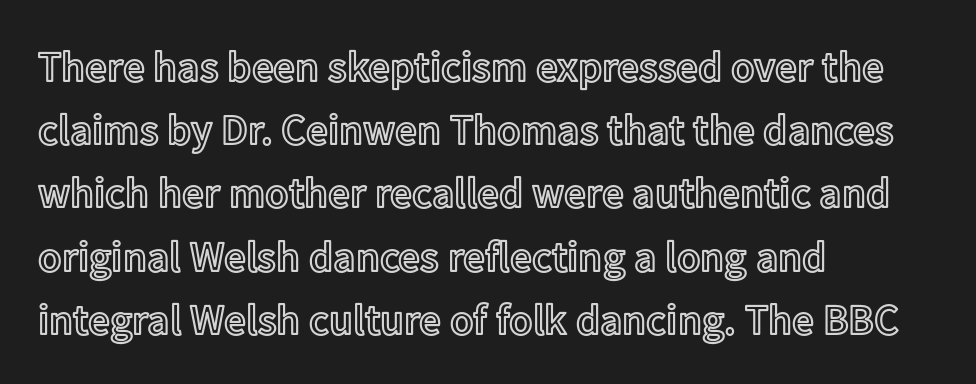
Nobody touched the tracking dial on this one. Think of a printed novel: that variable character pitch is what you see here. Ascenders rise straight up at ninety degrees. Teacher's note: observe the even left margin — that is flush-left alignment.
